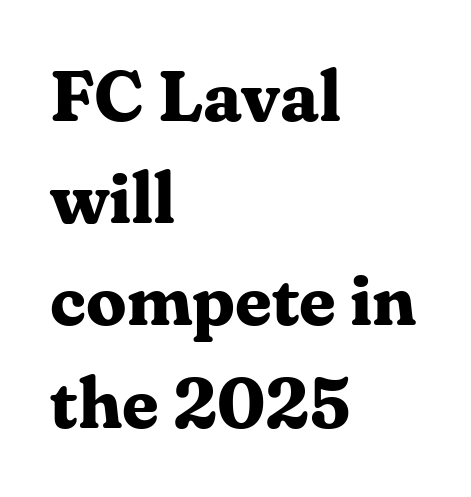
Q: Is the text bold? A: Yes.
Q: Is the text italic (slanted)? A: No, it is upright.
Q: Is the typeface a serif or a sans-serif typeface? A: Serif.
Q: Is the text underlined? A: No.
Q: How is the paragraph aligned? A: Left-aligned.
Q: Is the spacing between letters normal or unusually wide? A: Normal.
Q: Is the spacing between lines tight, normal or loose? A: Normal.
Q: Width (condensed, normal, or wide)? A: Normal.
Q: Stroke contrast? A: Medium.
Q: x-height? A: Medium.
Q: Monospaced? A: No.
